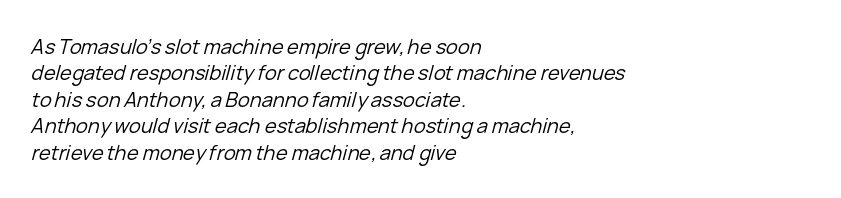
{"italic": "yes", "lean": "right", "slant_degrees": 15, "bold": "no", "underline": "no", "align": "left", "line_spacing": "normal", "line_spacing_ratio": 1.32, "letter_spacing": "normal", "letter_spacing_em": 0.0, "glyph_px": 20}
